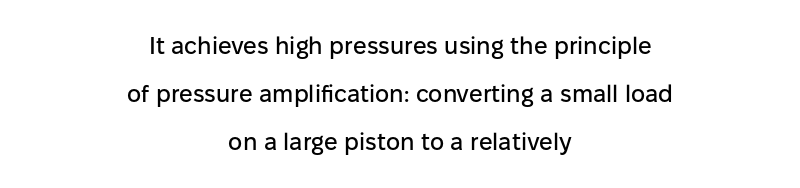
{"italic": "no", "underline": "no", "align": "center", "line_spacing": "loose", "line_spacing_ratio": 2.01, "letter_spacing": "normal", "letter_spacing_em": 0.0, "glyph_px": 24}
